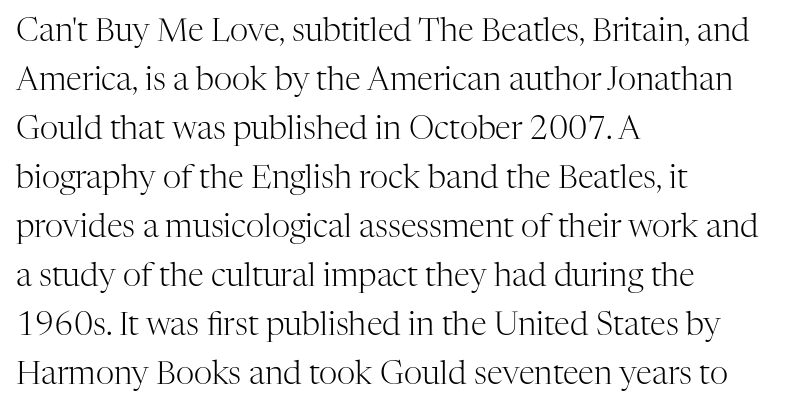
The passage shown is not underscored anywhere. All the whitespace from short lines collects on the right. The axis of the letterforms is exactly vertical. Weight: not bold — regular or lighter. Summary of vertical rhythm: regular, with standard interline spacing.
